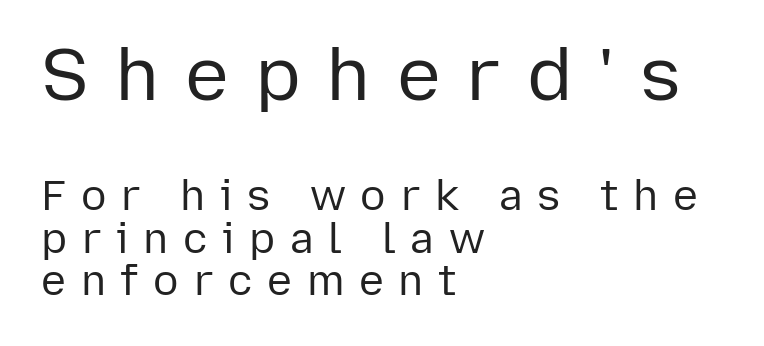
This sample uses expanded letter spacing, leaving extra air between glyphs. A typesetter would call this proportional, since set widths differ per character. The zone under the glyphs is completely vacant. Stroke terminals: plain, sans-serif. Counters stay open thanks to moderate or lighter strokes.
